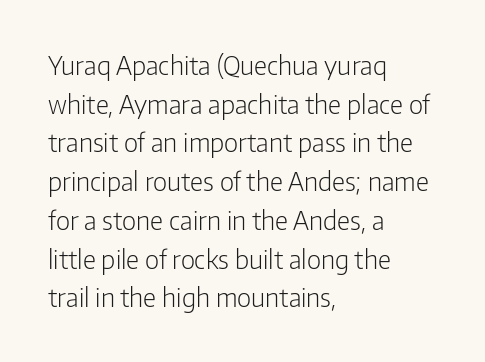
Q: Is the text bold? A: No.
Q: Is the text italic (slanted)? A: No, it is upright.
Q: Is the text underlined? A: No.
Q: How is the paragraph aligned? A: Left-aligned.
Q: Is the spacing between letters normal or unusually wide? A: Normal.
Q: Is the spacing between lines tight, normal or loose? A: Normal.
